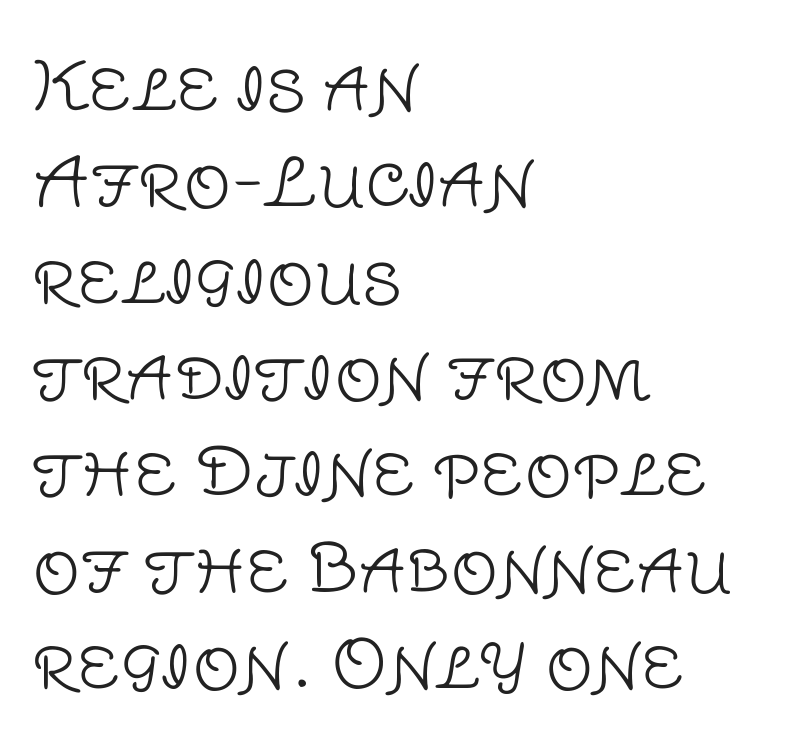
Q: Is the text bold? A: No.
Q: Is the text italic (slanted)? A: Yes.
Q: Is the typeface a serif or a sans-serif typeface? A: Sans-serif.
Q: Is the text underlined? A: No.
Q: How is the paragraph aligned? A: Left-aligned.
Q: Is the spacing between letters normal or unusually wide? A: Normal.
Q: Is the spacing between lines tight, normal or loose? A: Normal.
Q: Width (condensed, normal, or wide)? A: Normal.
Q: Stroke contrast? A: Low.
Q: x-height? A: Large.
Q: Monospaced? A: No.
